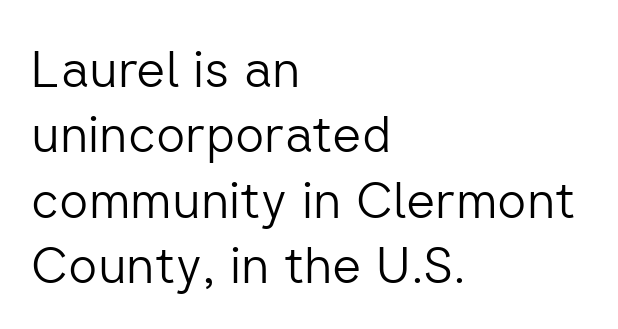
{"serif": "no", "italic": "no", "bold": "no", "weight": "light", "width": "normal", "stroke_contrast": "low", "x_height": "medium", "monospaced": "no", "underline": "no", "align": "left", "line_spacing": "normal", "line_spacing_ratio": 1.28, "letter_spacing": "normal", "letter_spacing_em": 0.0, "glyph_px": 51}
